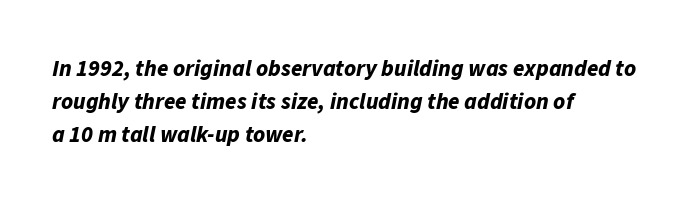
Alignment: flush left. Honestly, the letter spacing is just normal — you wouldn't notice it. Type without underlining. Heavy, bold letterforms. Quick note: interline space is typical. Notice how the stems are inclined rather than vertical — that's the hallmark of italics.
